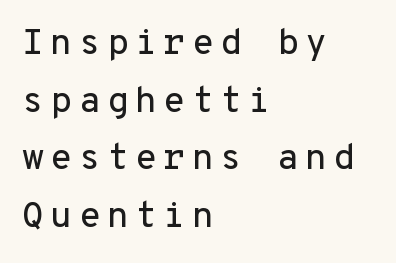
Letters rest on an invisible, unmarked baseline. Horizontally, the lines are justified to the leading edge only. Ascenders rise straight up at ninety degrees. I'd call this a sans setting — the letters go barefoot. This block has exactly the height ordinary leading produces.
